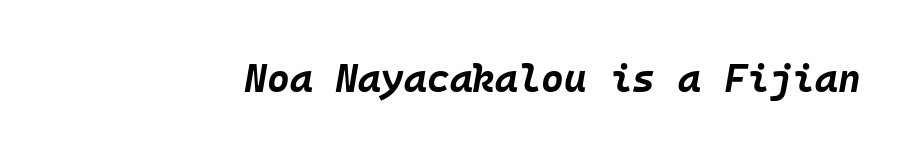
Q: Is the text bold? A: Yes.
Q: Is the text italic (slanted)? A: Yes, it leans right by about 10 degrees.
Q: Is the text underlined? A: No.
Q: Is the spacing between letters normal or unusually wide? A: Normal.
Q: Width (condensed, normal, or wide)? A: Normal.
Q: Stroke contrast? A: Low.
Q: x-height? A: Large.
Q: Monospaced? A: Yes.
